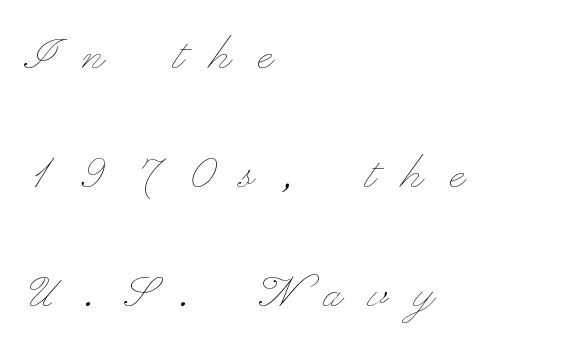
{"bold": "no", "weight": "thin", "width": "wide", "stroke_contrast": "low", "x_height": "small", "monospaced": "no", "underline": "no", "align": "left", "line_spacing": "loose", "line_spacing_ratio": 2.16, "letter_spacing": "wide", "letter_spacing_em": 0.5, "glyph_px": 55}
